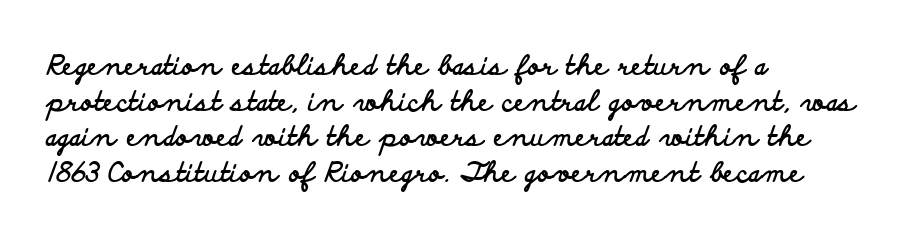
Q: Is the text bold? A: Yes.
Q: Is the text italic (slanted)? A: Yes.
Q: Is the text underlined? A: No.
Q: How is the paragraph aligned? A: Left-aligned.
Q: Is the spacing between letters normal or unusually wide? A: Normal.
Q: Is the spacing between lines tight, normal or loose? A: Normal.
